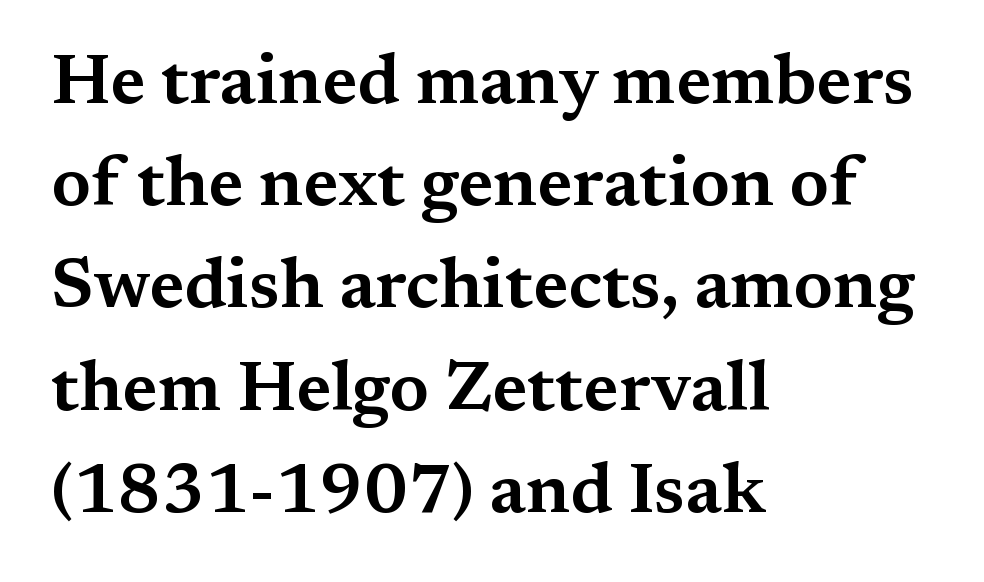
The font family rendered here belongs to the serif group. The ragged edge is on the right, which tells us the setting is flush left. The letters advance in unequal steps, a hallmark of proportional type. This is the regular roman posture of the typeface. The passage shown is not underscored anywhere.
